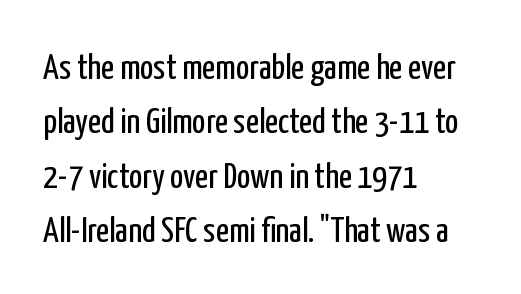
The image shows 36 px regular-weight, condensed sans-serif type, upright; set left-aligned, normal line spacing (1.51x), normal letter spacing, not underlined; low stroke contrast and a medium x-height.
